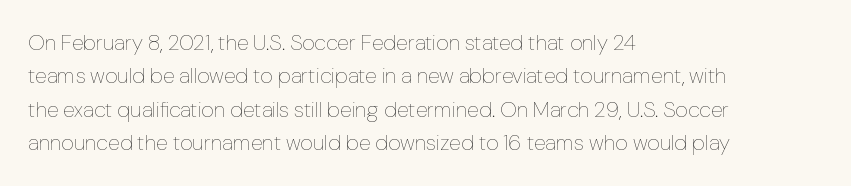
Q: Is the text bold? A: No.
Q: Is the text italic (slanted)? A: No, it is upright.
Q: Is the text underlined? A: No.
Q: How is the paragraph aligned? A: Left-aligned.
Q: Is the spacing between letters normal or unusually wide? A: Normal.
Q: Is the spacing between lines tight, normal or loose? A: Normal.
